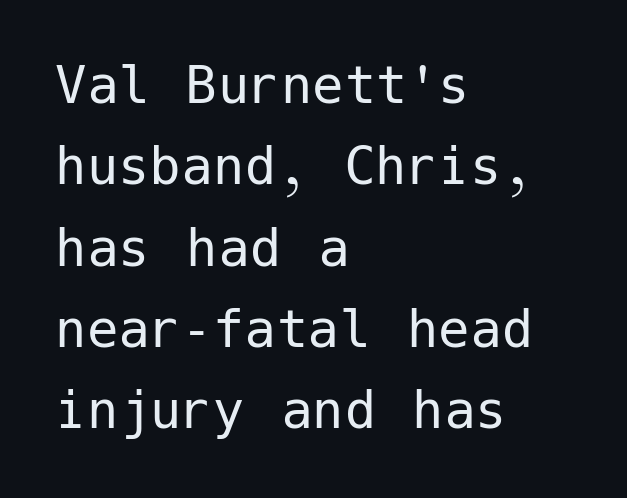
Does the leading feel generous? No, just average. Counters stay open thanks to moderate or lighter strokes. This sample uses an upright cut, with every glyph sitting square on the baseline. Descenders hang freely into open space. In terms of letterspacing, this is plain default setting. Serifs: no, the terminals of the letterforms are clean.
